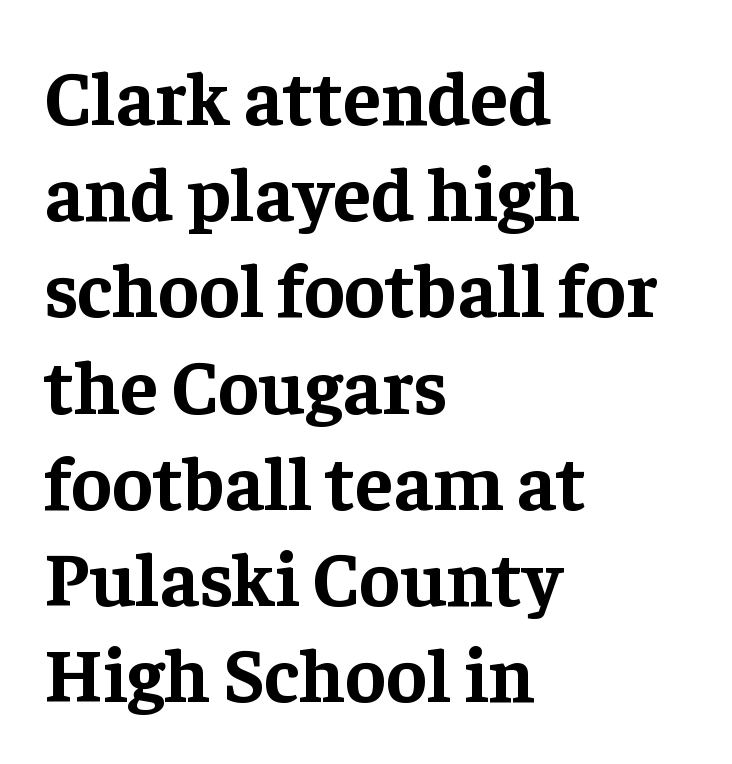
Q: Is the text bold? A: Yes.
Q: Is the text italic (slanted)? A: No, it is upright.
Q: Is the typeface a serif or a sans-serif typeface? A: Serif.
Q: Is the text underlined? A: No.
Q: How is the paragraph aligned? A: Left-aligned.
Q: Is the spacing between letters normal or unusually wide? A: Normal.
Q: Is the spacing between lines tight, normal or loose? A: Normal.
Q: Width (condensed, normal, or wide)? A: Normal.
Q: Stroke contrast? A: Low.
Q: x-height? A: Medium.
Q: Monospaced? A: No.
